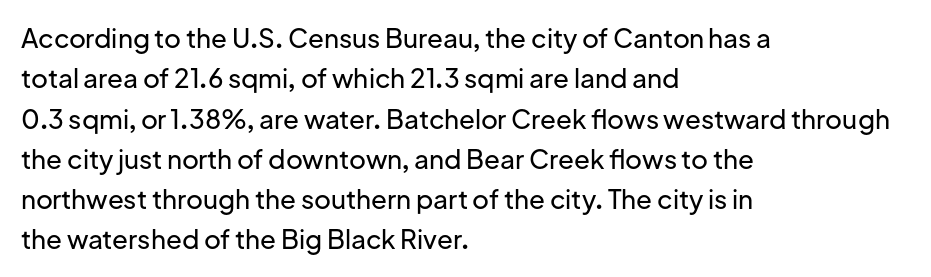
This rendering uses left alignment, leaving the right contour irregular. The vertical gap from one line to the next is medium. The space beneath each line is pristine and unruled. Does extra space separate the letters? No, they use regular spacing. Every character sits straight up, as roman type does.
